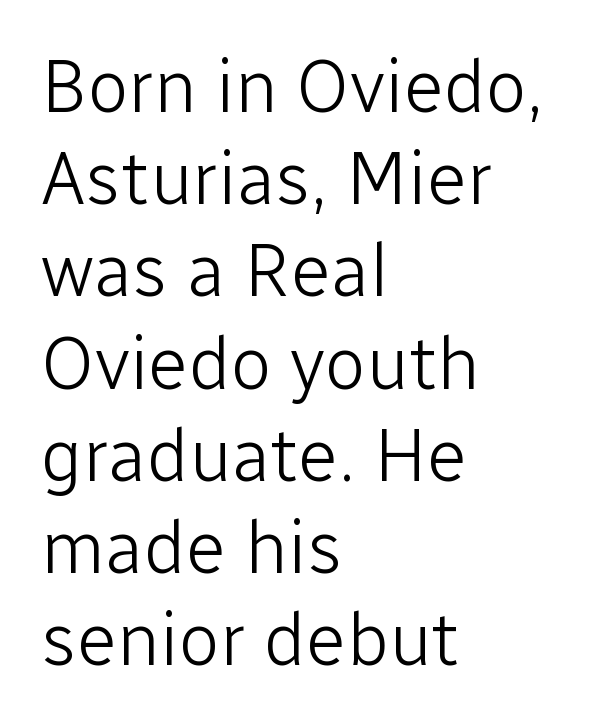
Q: Is the text bold? A: No.
Q: Is the text italic (slanted)? A: No, it is upright.
Q: Is the typeface a serif or a sans-serif typeface? A: Sans-serif.
Q: Is the text underlined? A: No.
Q: How is the paragraph aligned? A: Left-aligned.
Q: Is the spacing between letters normal or unusually wide? A: Normal.
Q: Width (condensed, normal, or wide)? A: Normal.
Q: Stroke contrast? A: Low.
Q: x-height? A: Medium.
Q: Monospaced? A: No.
